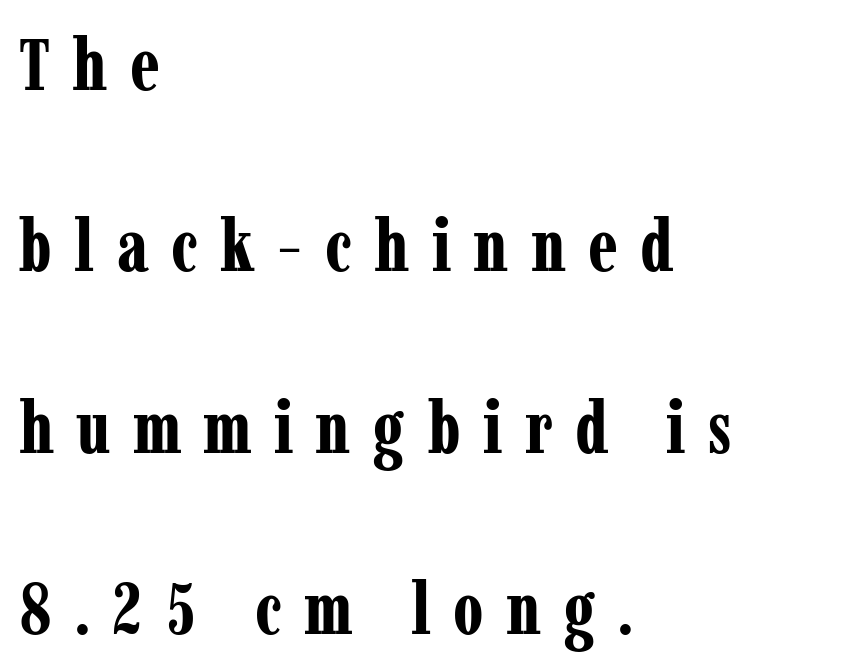
The image shows 74 px bold, condensed serif type, upright; set left-aligned, loose line spacing (2.45x), unusually wide letter spacing (+0.3 em), not underlined; low stroke contrast and a medium x-height.
